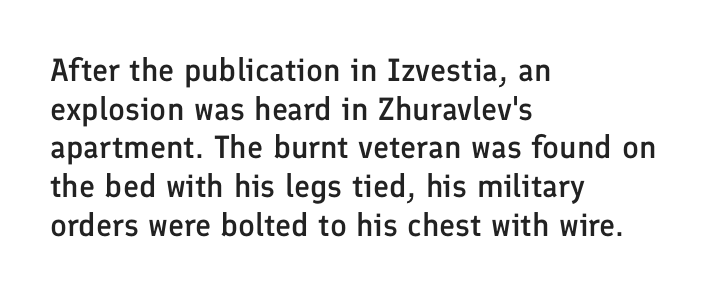
{"serif": "no", "italic": "no", "bold": "semi", "weight": "semibold", "width": "normal", "stroke_contrast": "low", "x_height": "medium", "monospaced": "no", "underline": "no", "align": "left", "line_spacing_ratio": 1.21, "letter_spacing": "normal", "letter_spacing_em": 0.0, "glyph_px": 32}
